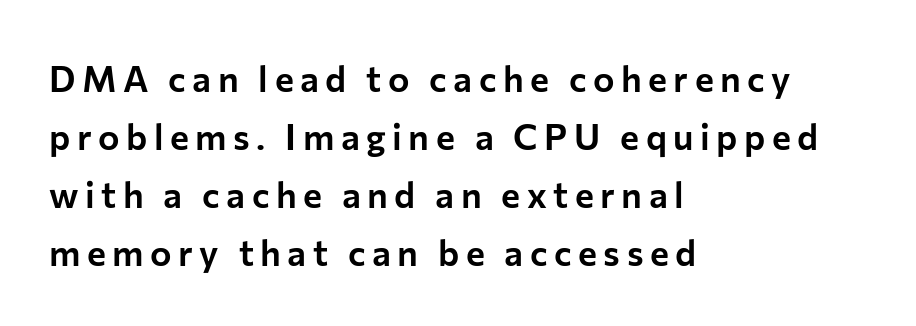
The image shows 36 px sans-serif type, upright; set left-aligned, normal line spacing (1.61x), not underlined; low stroke contrast and a medium x-height.
